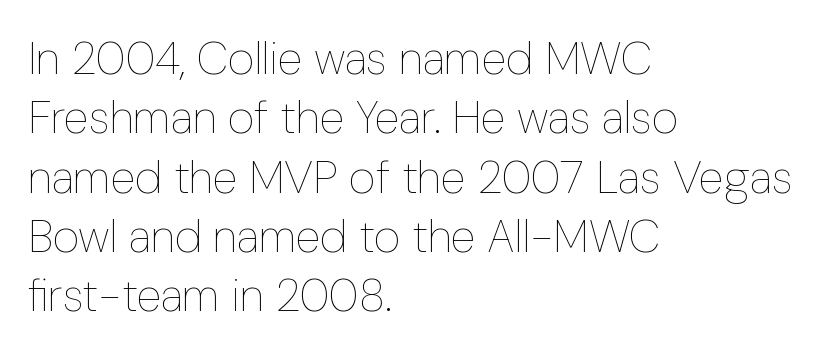
The image shows 46 px thin, condensed type, upright; set left-aligned, normal line spacing (1.29x), normal letter spacing, not underlined; low stroke contrast and a medium x-height.
